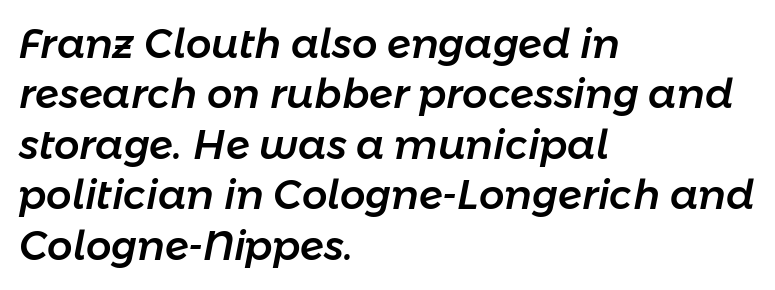
The image shows 40 px text type, italic (leaning right); set left-aligned, normal line spacing (1.26x), normal letter spacing, not underlined; low stroke contrast and a medium x-height.
